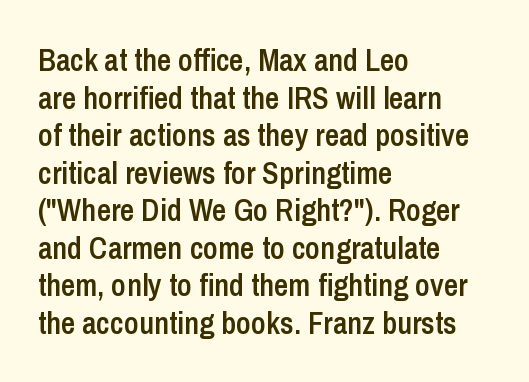
The image shows 31 px semibold, condensed sans-serif type, upright; set left-aligned, line spacing 1.21x, normal letter spacing, not underlined; low stroke contrast and a medium x-height.
